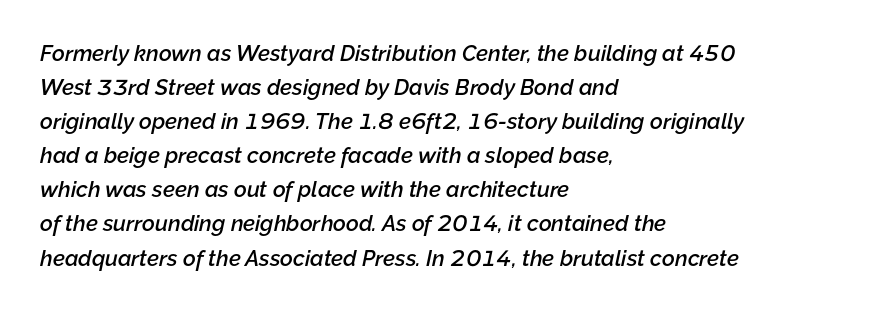
Bold? Not quite — semibold, heavier than regular but stopping short. Line spacing here is normal. The text block is weighted toward the left margin, trailing off unevenly rightward. The strip under each line holds only bare page. Words appear dense and cohesive because spacing is normal.
